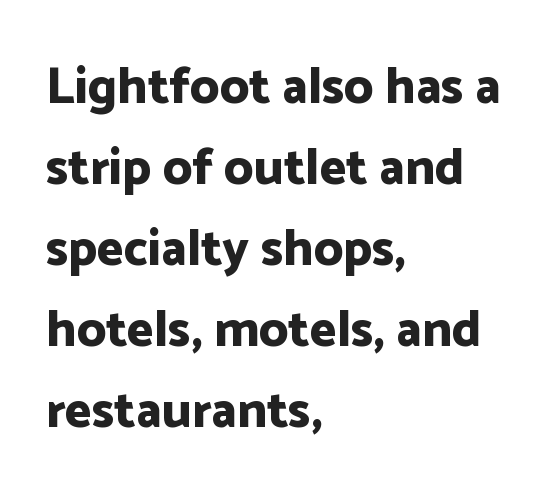
The image shows 51 px bold sans-serif type, upright; set left-aligned, normal line spacing (1.59x), normal letter spacing, not underlined; low stroke contrast and a medium x-height.
